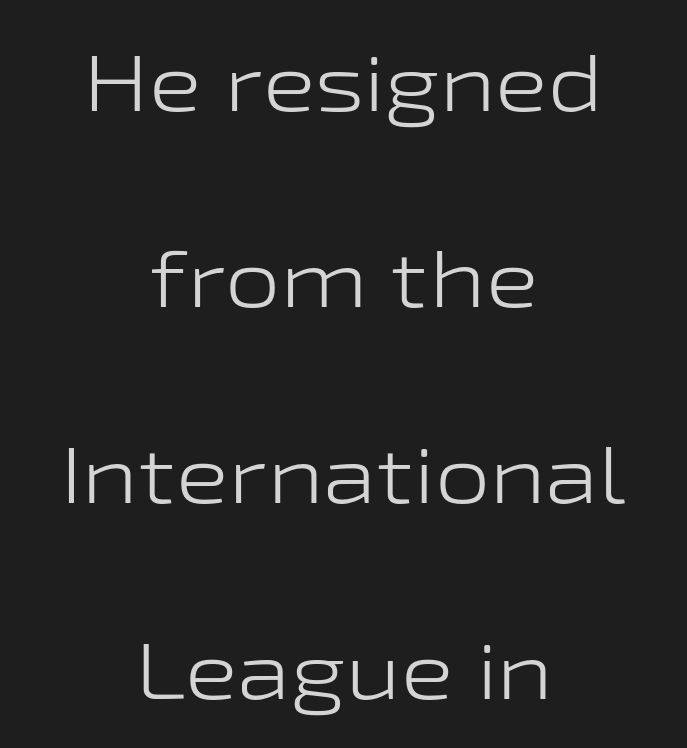
This sample uses plain, unmodified letter spacing. Looks like regular typesetting: each glyph gets only the width it needs. This rendering uses center alignment, leaving both contours irregular but symmetric. Descenders hang freely into open space. The block of text is sparse from top to bottom, with ample space between rows.
